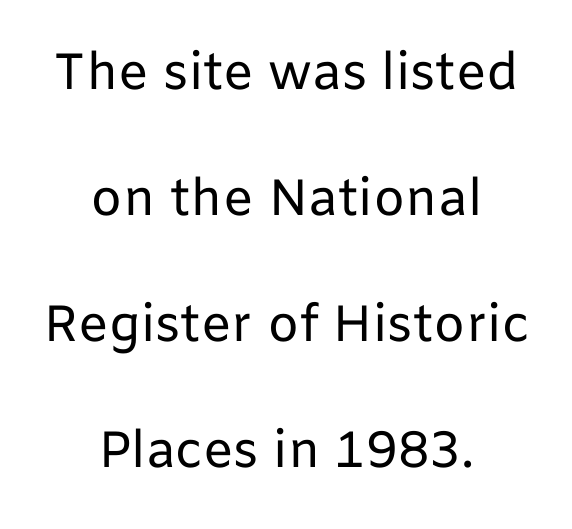
Q: Is the text bold? A: No.
Q: Is the text italic (slanted)? A: No, it is upright.
Q: Is the typeface a serif or a sans-serif typeface? A: Sans-serif.
Q: Is the text underlined? A: No.
Q: How is the paragraph aligned? A: Centered.
Q: Is the spacing between letters normal or unusually wide? A: Normal.
Q: Is the spacing between lines tight, normal or loose? A: Loose.
Q: Width (condensed, normal, or wide)? A: Normal.
Q: Stroke contrast? A: Low.
Q: x-height? A: Medium.
Q: Monospaced? A: No.
